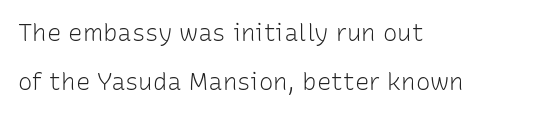
{"italic": "no", "bold": "no", "underline": "no", "align": "left", "line_spacing": "loose", "line_spacing_ratio": 2.06, "letter_spacing": "normal", "letter_spacing_em": 0.0, "glyph_px": 24}
